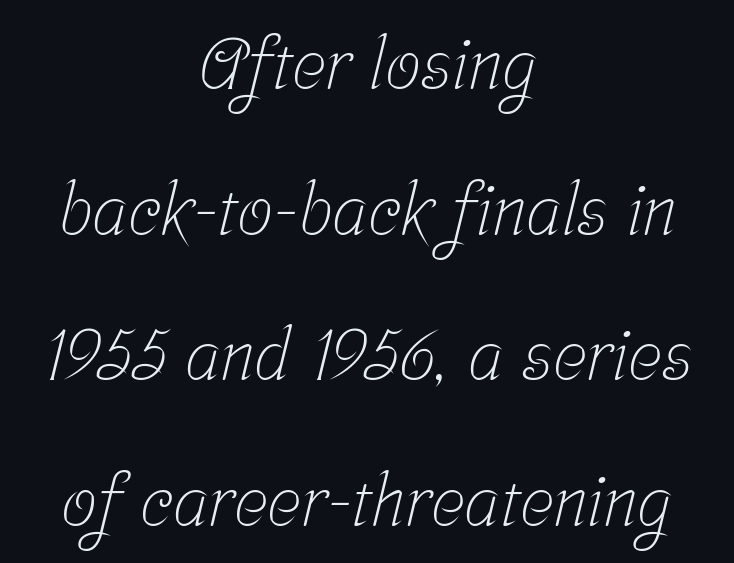
{"serif": "yes", "bold": "no", "weight": "light", "width": "condensed", "stroke_contrast": "low", "x_height": "medium", "monospaced": "no", "underline": "no", "align": "center", "line_spacing": "loose", "line_spacing_ratio": 2.05, "letter_spacing": "normal", "letter_spacing_em": 0.0, "glyph_px": 71}
